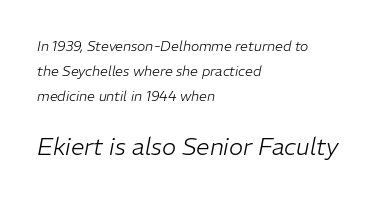
The image shows 24 px text type, italic (leaning right); set left-aligned, line spacing 1.77x, normal letter spacing, not underlined; the second (bottom) block is 1.71x larger.
